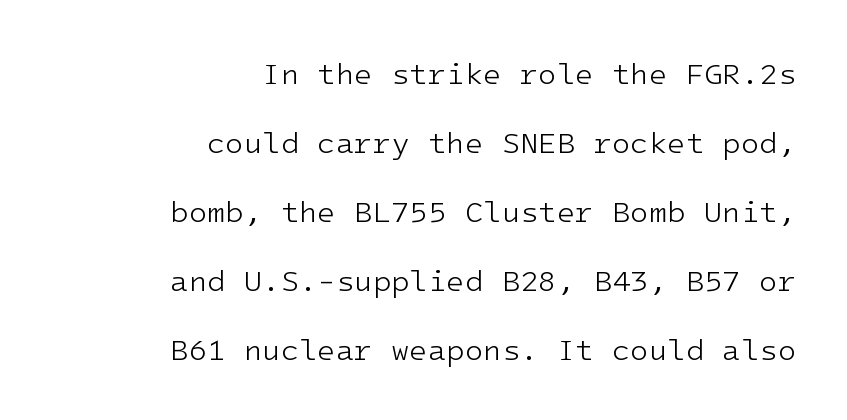
The image shows 30 px light sans-serif type, upright; set right-aligned, loose line spacing (2.3x), normal letter spacing, not underlined; low stroke contrast and a medium x-height.
